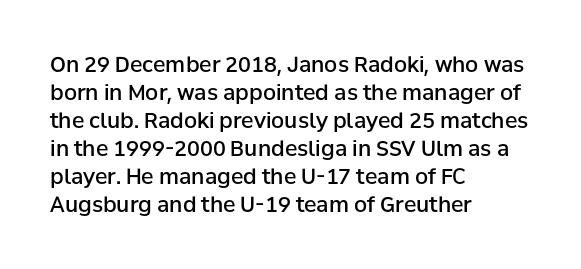
{"italic": "no", "bold": "semi", "underline": "no", "align": "left", "line_spacing": "normal", "line_spacing_ratio": 1.33, "letter_spacing": "normal", "letter_spacing_em": 0.0, "glyph_px": 21}
